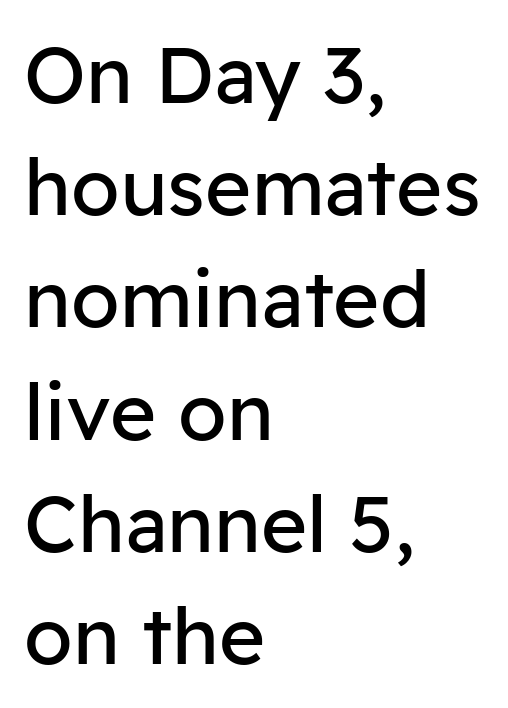
Layout note: lines flush left. The leading is moderate, giving the passage an even texture. Between one letter and the next there's only the usual sliver of space. Typographically, this falls in the sans-serif category. The specimen reads as upright at a glance. The cut favours lightness, reaching ordinary text weight at its darkest.
